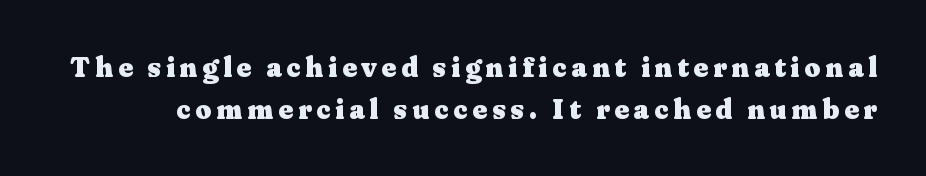
The block of text has a typical density, with ordinary space between rows. This rendering employs a face with finishing strokes, i.e., a serif. Decoration check: the copy has no underline. Each letter keeps its own natural width here, so spacing adapts to shape.
